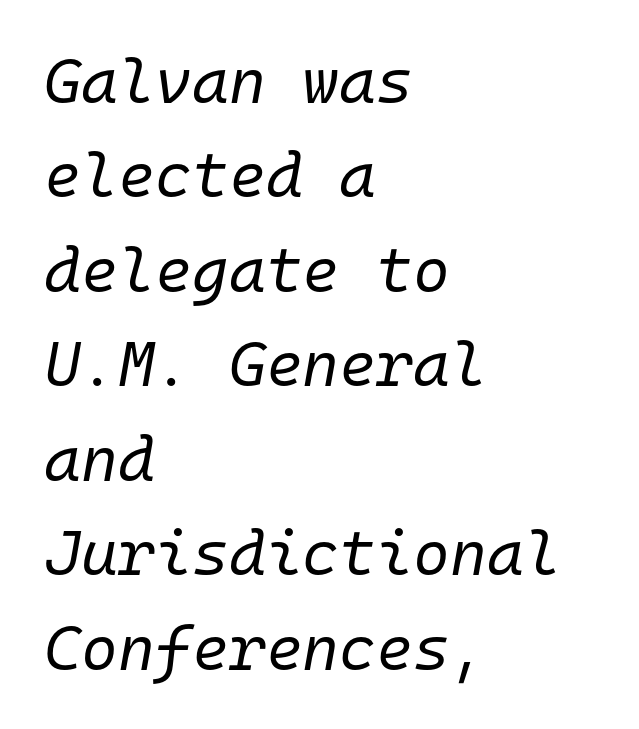
Q: Is the text bold? A: No.
Q: Is the text italic (slanted)? A: Yes, it leans right by about 10 degrees.
Q: Is the text underlined? A: No.
Q: How is the paragraph aligned? A: Left-aligned.
Q: Is the spacing between letters normal or unusually wide? A: Normal.
Q: Is the spacing between lines tight, normal or loose? A: Normal.
Q: Width (condensed, normal, or wide)? A: Normal.
Q: Stroke contrast? A: Low.
Q: x-height? A: Medium.
Q: Monospaced? A: Yes.
